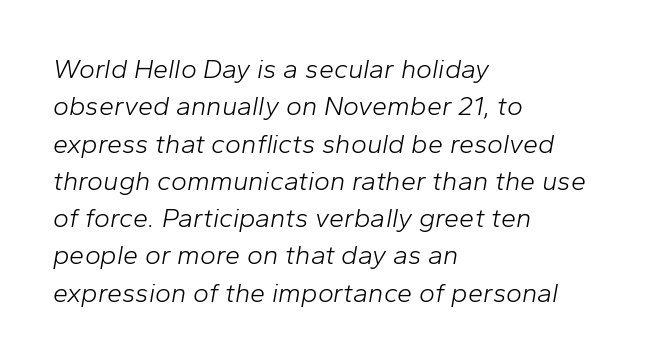
{"italic": "yes", "lean": "right", "slant_degrees": 10, "bold": "no", "underline": "no", "align": "left", "line_spacing": "normal", "line_spacing_ratio": 1.38, "letter_spacing": "normal", "letter_spacing_em": 0.0, "glyph_px": 27}
